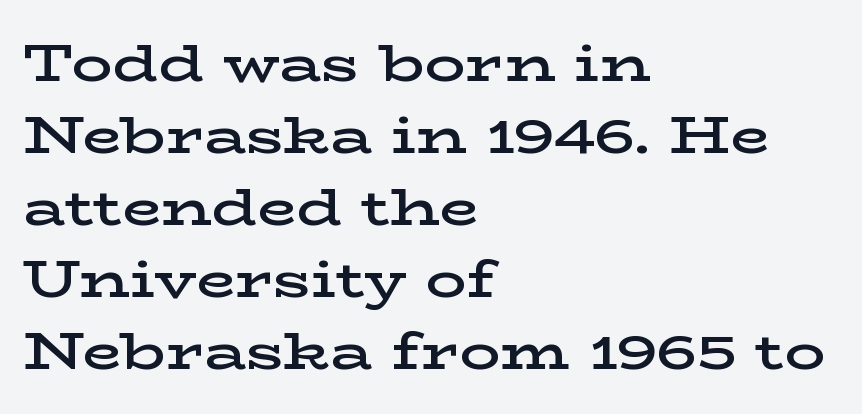
{"serif": "yes", "italic": "no", "bold": "semi", "weight": "semibold", "width": "wide", "stroke_contrast": "low", "x_height": "medium", "monospaced": "no", "underline": "no", "align": "left", "line_spacing": "normal", "line_spacing_ratio": 1.41, "letter_spacing": "normal", "letter_spacing_em": 0.0, "glyph_px": 51}
